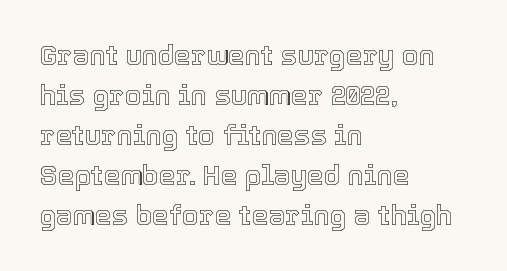
Regular leading. The zone under the glyphs is completely vacant. Italic? Not at all — the glyphs are vertical. A typesetter would call this zero additional tracking. Leftover space on each line is placed entirely after the last word.
